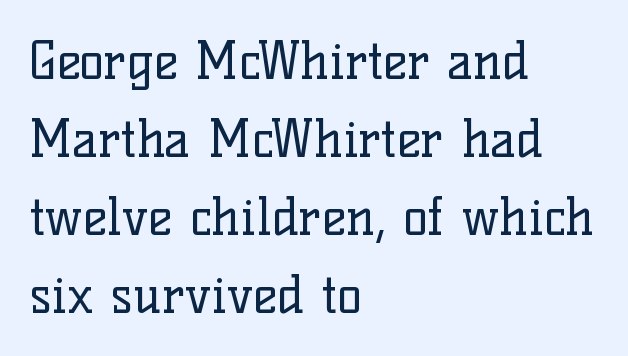
{"serif": "yes", "italic": "no", "bold": "no", "weight": "regular", "width": "normal", "stroke_contrast": "low", "x_height": "medium", "monospaced": "no", "underline": "no", "align": "left", "line_spacing": "normal", "line_spacing_ratio": 1.53, "letter_spacing": "normal", "letter_spacing_em": 0.0, "glyph_px": 51}
